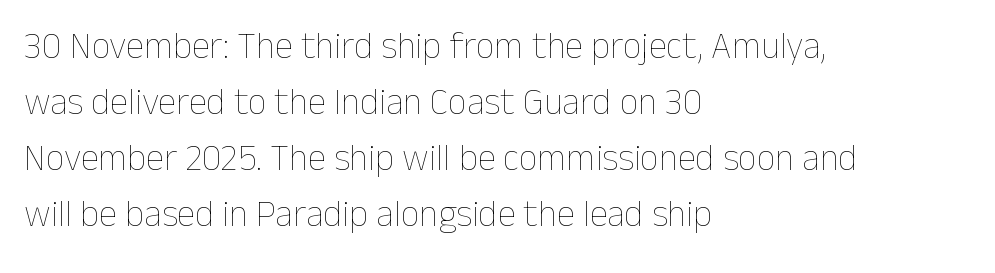
Interline gaps are of average width in this sample. Words appear dense and cohesive because spacing is normal. Is there any slant? The stems are plumb. These lines are rendered in a variable-pitch font. A classic flush-left, rag-right setting is used for this passage.
